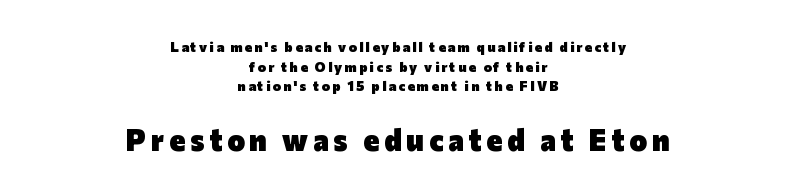
Q: Is the text bold? A: Yes.
Q: Is the text italic (slanted)? A: No, it is upright.
Q: Is the typeface a serif or a sans-serif typeface? A: Sans-serif.
Q: Is the text underlined? A: No.
Q: How is the paragraph aligned? A: Centered.
Q: Is the spacing between lines tight, normal or loose? A: Normal.
Q: Which block of text is set in a larger size, the first (top) or the second (bottom)? A: The second (bottom) one.
Q: Width (condensed, normal, or wide)? A: Normal.
Q: Stroke contrast? A: Low.
Q: x-height? A: Medium.
Q: Monospaced? A: No.
